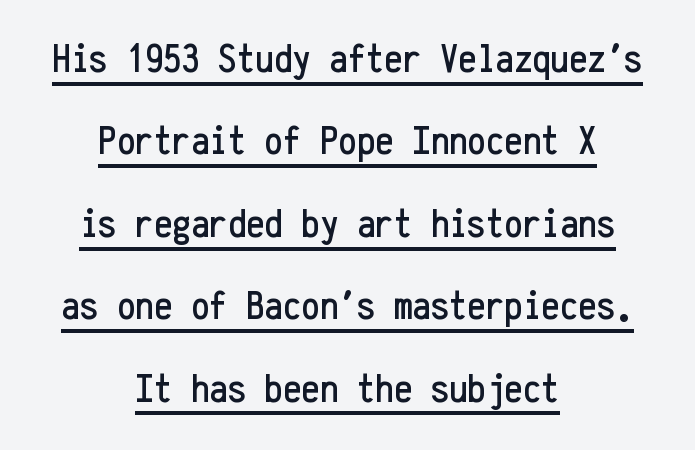
The image shows 41 px condensed sans-serif type, upright, monospaced; set centered, loose line spacing (2.01x), normal letter spacing, underlined; low stroke contrast and a medium x-height.
